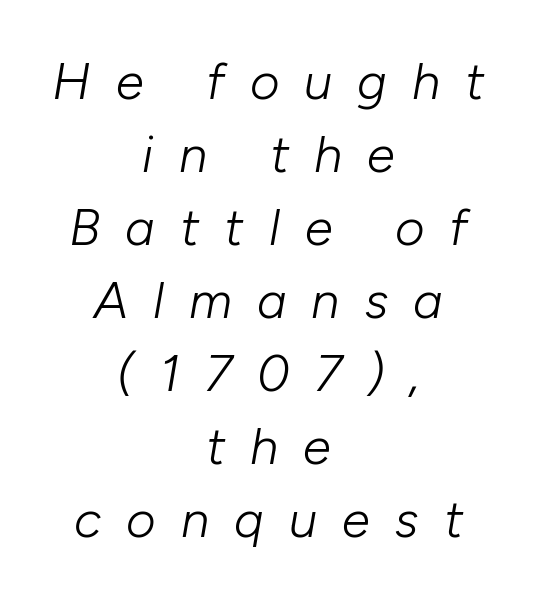
The image shows 51 px light type, italic (leaning right); set centered, normal line spacing (1.43x), unusually wide letter spacing (+0.49 em), not underlined; low stroke contrast and a medium x-height.
